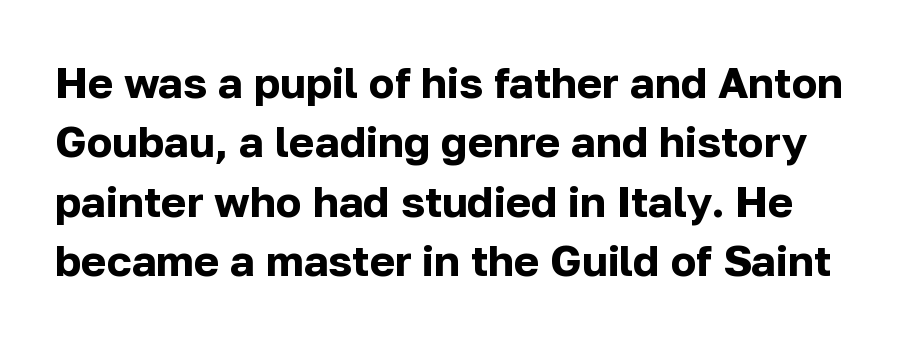
Q: Is the text bold? A: Yes.
Q: Is the text italic (slanted)? A: No, it is upright.
Q: Is the typeface a serif or a sans-serif typeface? A: Sans-serif.
Q: Is the text underlined? A: No.
Q: Is the spacing between letters normal or unusually wide? A: Normal.
Q: Is the spacing between lines tight, normal or loose? A: Normal.
Q: Width (condensed, normal, or wide)? A: Normal.
Q: Stroke contrast? A: Low.
Q: x-height? A: Medium.
Q: Monospaced? A: No.
